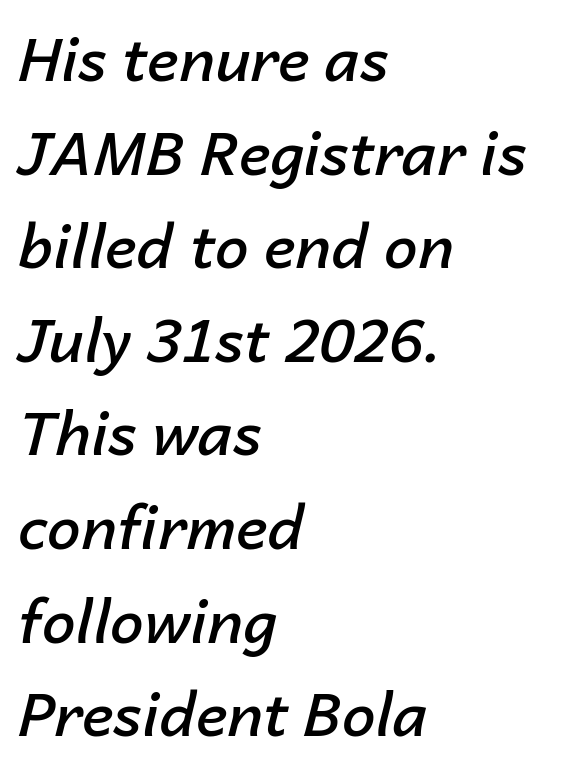
The image shows 60 px semibold type, italic (leaning right); set left-aligned, normal line spacing (1.56x), normal letter spacing, not underlined; low stroke contrast and a medium x-height.
